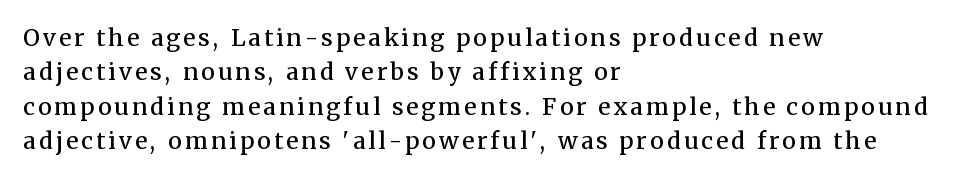
The image shows 23 px text type, upright; set left-aligned, normal line spacing (1.5x), not underlined.
